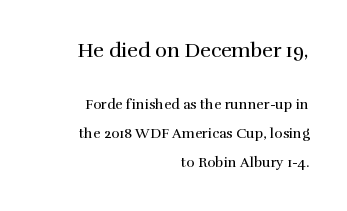
Only glyphs here, with clear space below each row. No chunkiness to these letters — they're not bold. Typesetter's note — upper block bumped up in size, lower block left smaller. These lines stand farther apart than default settings would place them. Visually the block forms a straight wall on the right and a jagged coastline on the left.
